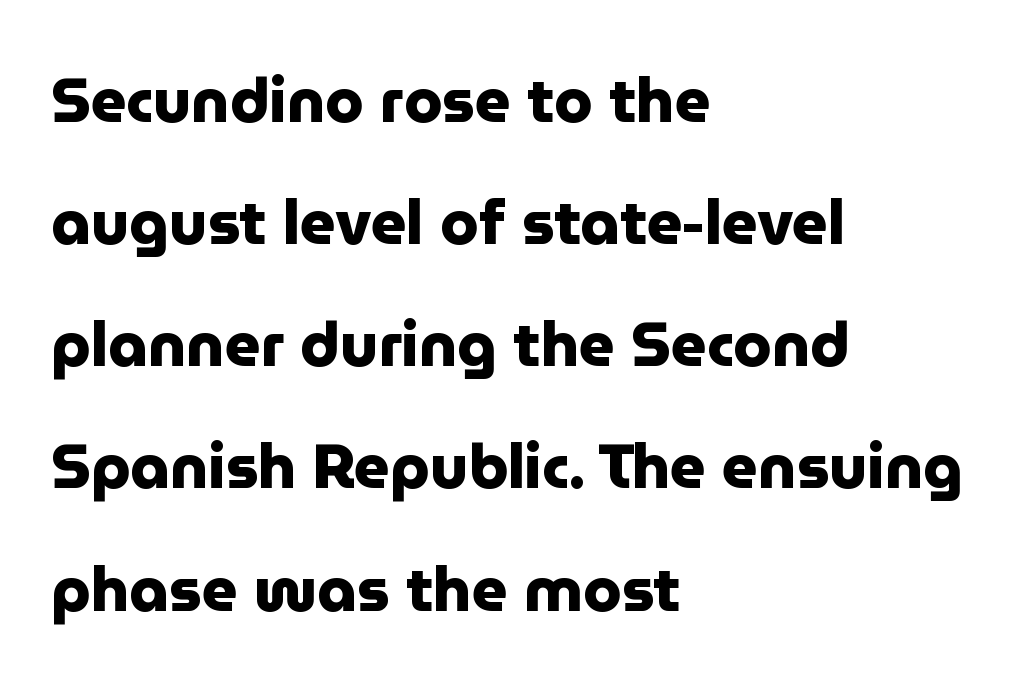
Teacher's note: observe the even left margin — that is flush-left alignment. The axis of the letterforms is exactly vertical. Students, observe: this is what heavily led, spacious text looks like. Spacing verdict: proportional, widths tailored to each character.
